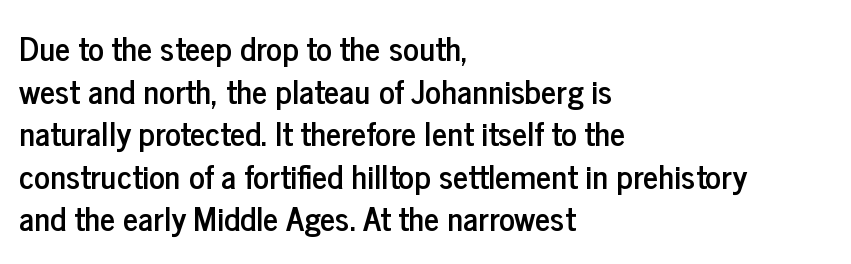
Q: Is the text italic (slanted)? A: No, it is upright.
Q: Is the typeface a serif or a sans-serif typeface? A: Sans-serif.
Q: Is the text underlined? A: No.
Q: How is the paragraph aligned? A: Left-aligned.
Q: Is the spacing between letters normal or unusually wide? A: Normal.
Q: Is the spacing between lines tight, normal or loose? A: Normal.
Q: Width (condensed, normal, or wide)? A: Condensed.
Q: Stroke contrast? A: Low.
Q: x-height? A: Medium.
Q: Monospaced? A: No.
